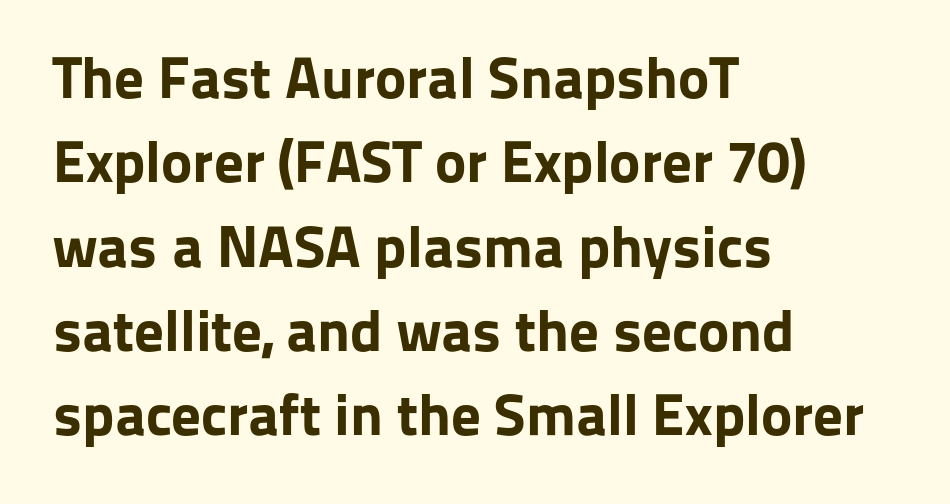
The image shows 59 px bold sans-serif type, upright; set left-aligned, normal line spacing (1.43x), normal letter spacing, not underlined; low stroke contrast and a medium x-height.
